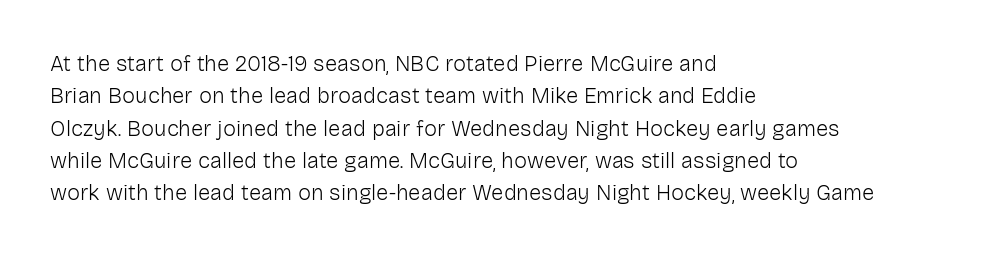
Does extra space separate the letters? No, they use regular spacing. Compared with a typical body face, this is equally light or lighter still. Casual observation: everything's shoved over to the left. This sample keeps an unexceptional amount of space between lines.
